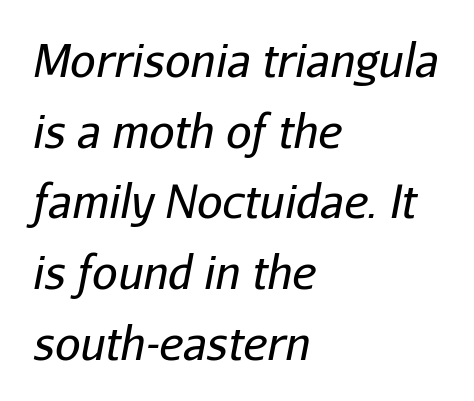
Q: Is the text bold? A: No.
Q: Is the text italic (slanted)? A: Yes, it leans right by about 11 degrees.
Q: Is the text underlined? A: No.
Q: How is the paragraph aligned? A: Left-aligned.
Q: Is the spacing between letters normal or unusually wide? A: Normal.
Q: Is the spacing between lines tight, normal or loose? A: Normal.
Q: Width (condensed, normal, or wide)? A: Normal.
Q: Stroke contrast? A: Low.
Q: x-height? A: Medium.
Q: Monospaced? A: No.
